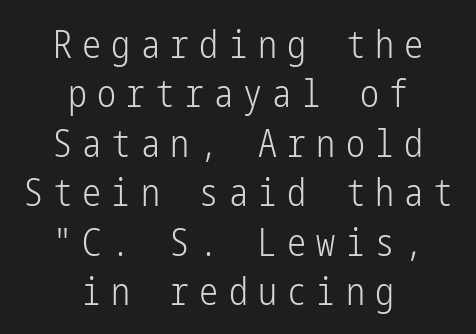
Q: Is the text bold? A: No.
Q: Is the text italic (slanted)? A: No, it is upright.
Q: Is the typeface a serif or a sans-serif typeface? A: Sans-serif.
Q: Is the text underlined? A: No.
Q: How is the paragraph aligned? A: Centered.
Q: Is the spacing between letters normal or unusually wide? A: Unusually wide.
Q: Is the spacing between lines tight, normal or loose? A: Normal.
Q: Width (condensed, normal, or wide)? A: Condensed.
Q: Stroke contrast? A: Low.
Q: x-height? A: Medium.
